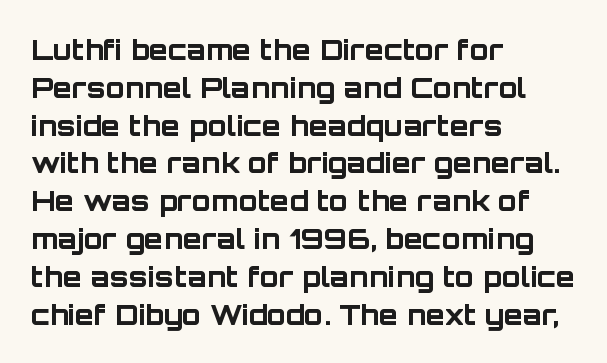
{"serif": "no", "italic": "no", "bold": "yes", "weight": "bold", "width": "normal", "stroke_contrast": "low", "x_height": "large", "monospaced": "no", "underline": "no", "align": "left", "line_spacing": "normal", "line_spacing_ratio": 1.35, "letter_spacing": "normal", "letter_spacing_em": 0.0, "glyph_px": 28}
